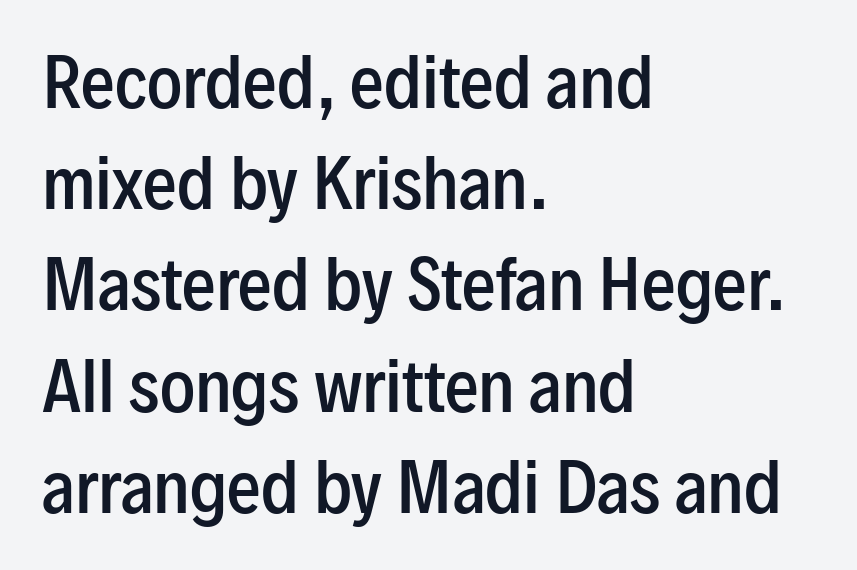
The image shows 67 px semibold, condensed sans-serif type, upright; set left-aligned, normal line spacing (1.51x), normal letter spacing, not underlined; low stroke contrast and a medium x-height.
